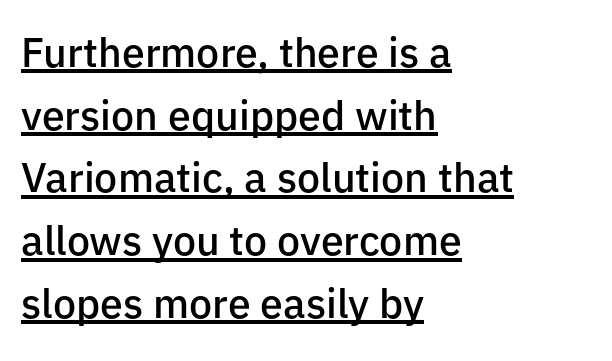
A typesetter would label this face a sans. Students, observe: this is what conventionally led text looks like. A typesetter would call this proportional, since set widths differ per character. Glyph-to-glyph distance matches everyday printed text. Posture: vertical. Look at the stroke-to-counter ratio: somewhat heavy, a semibold.
